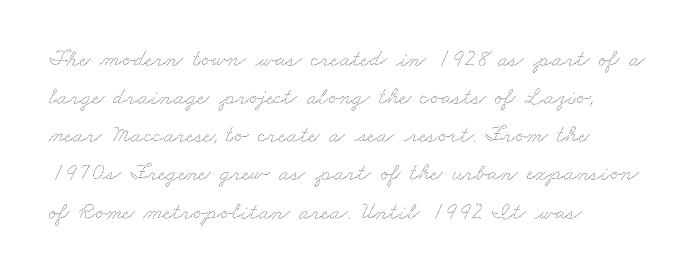
The paragraph has a hard left edge and a soft right edge. Underlining? Definitely not there. The gaps between neighbouring characters are ordinary and unremarkable. Baseline-to-baseline distance is the conventional proportion of letter height.
